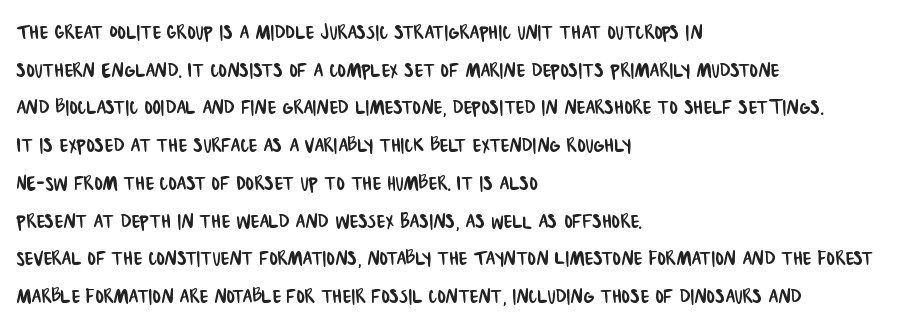
{"underline": "no", "align": "left", "line_spacing": "normal", "line_spacing_ratio": 1.51, "letter_spacing": "normal", "letter_spacing_em": 0.0, "glyph_px": 25}
